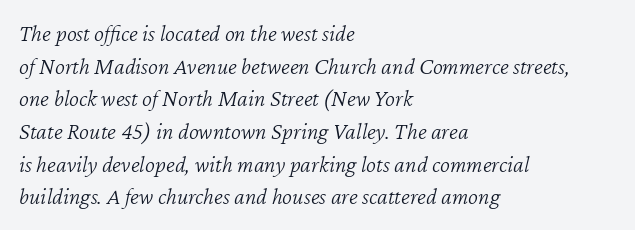
{"italic": "yes", "lean": "right", "slant_degrees": 12, "bold": "no", "underline": "no", "align": "left", "line_spacing": "normal", "line_spacing_ratio": 1.36, "letter_spacing": "normal", "letter_spacing_em": 0.0, "glyph_px": 24}
